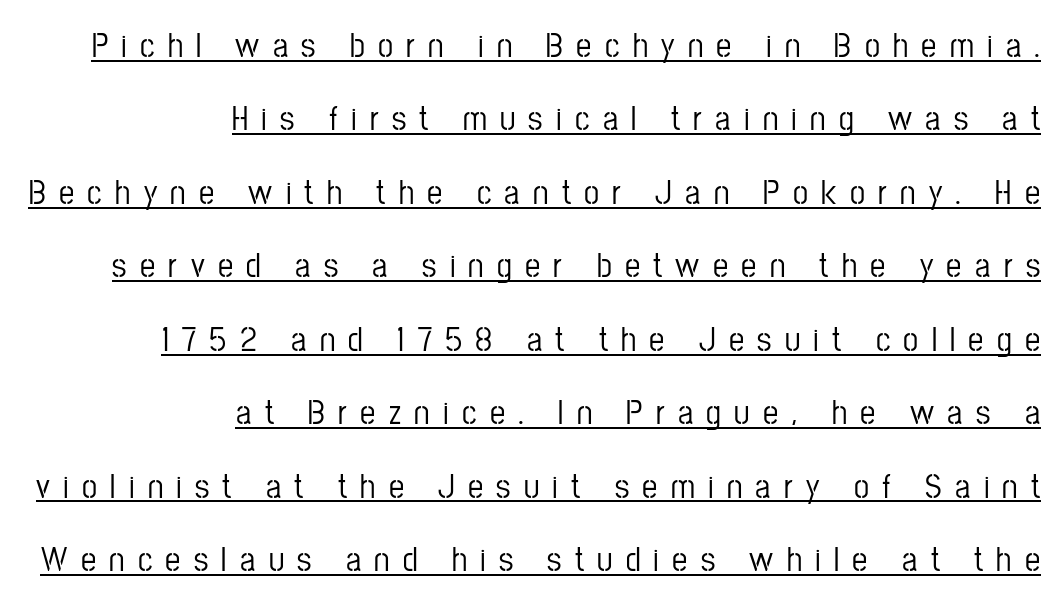
Q: Is the text italic (slanted)? A: No, it is upright.
Q: Is the typeface a serif or a sans-serif typeface? A: Sans-serif.
Q: Is the text underlined? A: Yes.
Q: How is the paragraph aligned? A: Right-aligned.
Q: Is the spacing between letters normal or unusually wide? A: Unusually wide.
Q: Is the spacing between lines tight, normal or loose? A: Loose.
Q: Width (condensed, normal, or wide)? A: Condensed.
Q: Stroke contrast? A: Low.
Q: x-height? A: Medium.
Q: Monospaced? A: No.
